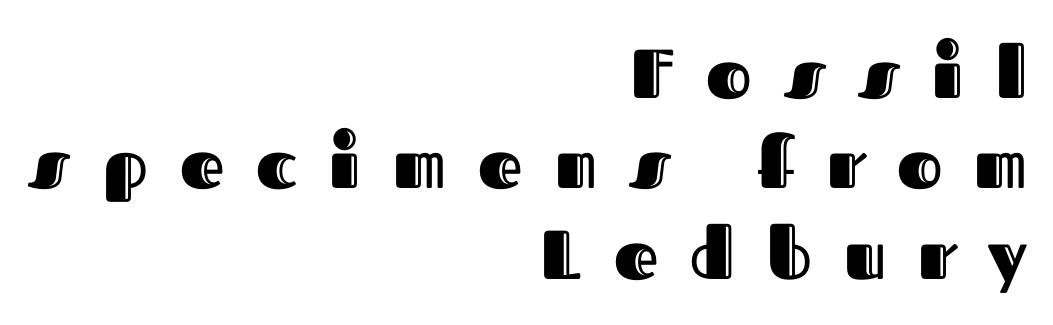
{"italic": "no", "width": "normal", "x_height": "medium", "monospaced": "no", "underline": "no", "align": "right", "line_spacing": "normal", "line_spacing_ratio": 1.31, "letter_spacing": "wide", "letter_spacing_em": 0.47, "glyph_px": 69}
